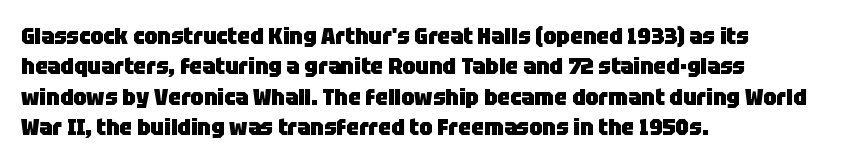
{"italic": "no", "bold": "yes", "underline": "no", "align": "left", "line_spacing": "normal", "line_spacing_ratio": 1.32, "letter_spacing": "normal", "letter_spacing_em": 0.0, "glyph_px": 23}
